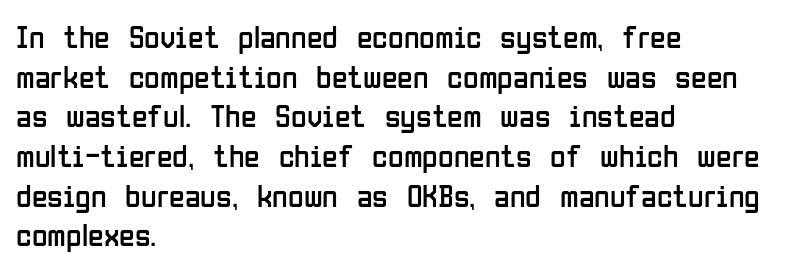
{"serif": "no", "italic": "no", "bold": "no", "weight": "regular", "width": "condensed", "stroke_contrast": "low", "x_height": "medium", "monospaced": "no", "underline": "no", "align": "left", "line_spacing_ratio": 1.24, "letter_spacing": "normal", "letter_spacing_em": 0.0, "glyph_px": 32}
